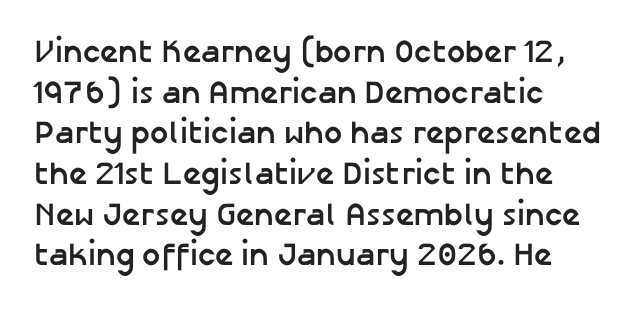
{"serif": "no", "italic": "no", "bold": "yes", "weight": "semibold", "width": "normal", "stroke_contrast": "low", "x_height": "medium", "monospaced": "no", "underline": "no", "align": "left", "line_spacing": "normal", "line_spacing_ratio": 1.27, "letter_spacing": "normal", "letter_spacing_em": 0.0, "glyph_px": 32}
